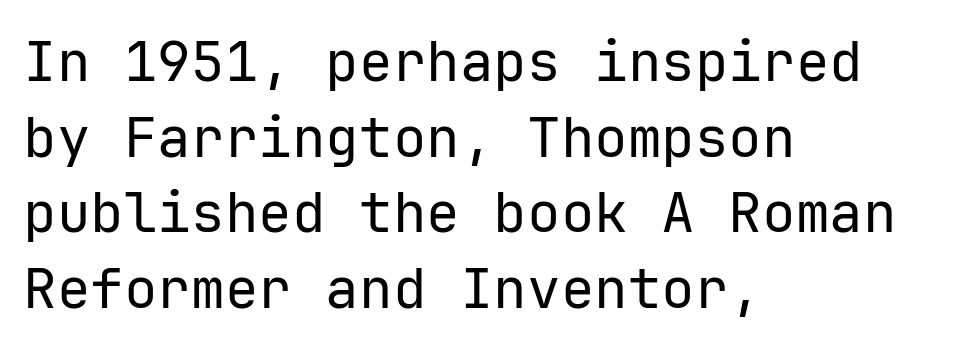
Q: Is the text bold? A: No.
Q: Is the text italic (slanted)? A: No, it is upright.
Q: Is the typeface a serif or a sans-serif typeface? A: Sans-serif.
Q: Is the text underlined? A: No.
Q: How is the paragraph aligned? A: Left-aligned.
Q: Is the spacing between letters normal or unusually wide? A: Normal.
Q: Is the spacing between lines tight, normal or loose? A: Normal.
Q: Width (condensed, normal, or wide)? A: Normal.
Q: Stroke contrast? A: Low.
Q: x-height? A: Medium.
Q: Monospaced? A: Yes.
